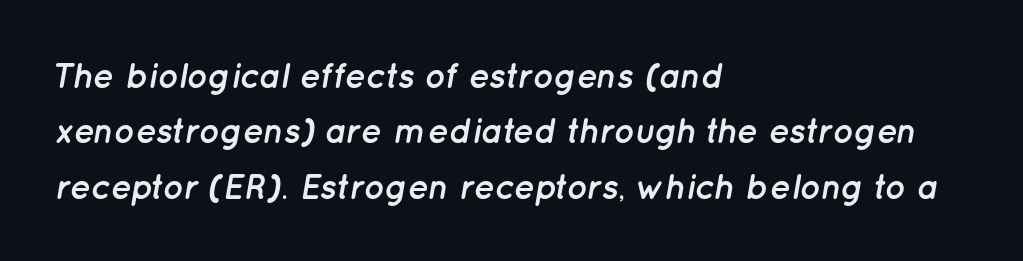
Q: Is the text bold? A: Yes.
Q: Is the text italic (slanted)? A: Yes, it leans right by about 12 degrees.
Q: Is the text underlined? A: No.
Q: How is the paragraph aligned? A: Left-aligned.
Q: Is the spacing between letters normal or unusually wide? A: Normal.
Q: Is the spacing between lines tight, normal or loose? A: Normal.
Q: Width (condensed, normal, or wide)? A: Normal.
Q: Stroke contrast? A: Low.
Q: x-height? A: Medium.
Q: Monospaced? A: No.
